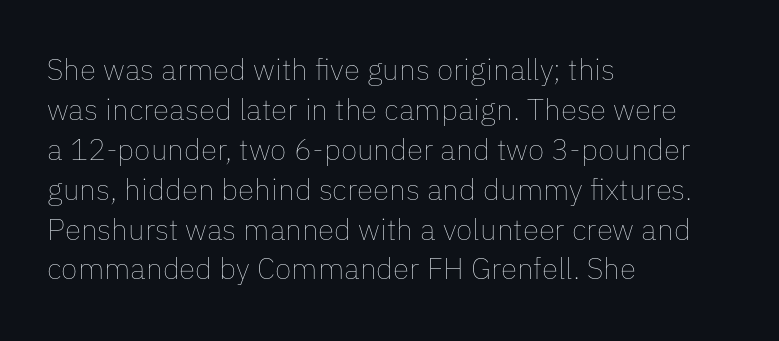
Tracking value appears to be zero — textbook default spacing. Do the characters align in a grid? No, the font is proportional. Weight class: somewhere from thin through regular. The letters stand upright; this is a roman face. The specimen omits any rule beneath the text block's lines. Quick note: interline space is typical.
